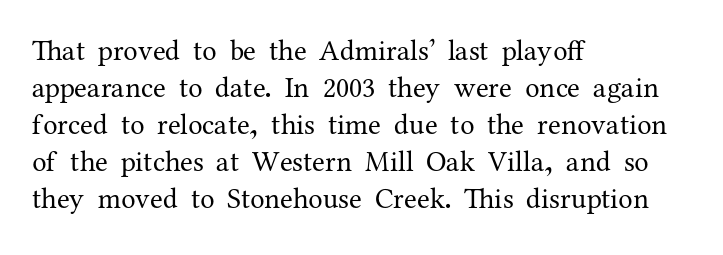
Q: Is the text bold? A: No.
Q: Is the text italic (slanted)? A: No, it is upright.
Q: Is the typeface a serif or a sans-serif typeface? A: Serif.
Q: Is the text underlined? A: No.
Q: How is the paragraph aligned? A: Left-aligned.
Q: Is the spacing between letters normal or unusually wide? A: Normal.
Q: Is the spacing between lines tight, normal or loose? A: Normal.
Q: Width (condensed, normal, or wide)? A: Normal.
Q: Stroke contrast? A: Medium.
Q: x-height? A: Medium.
Q: Monospaced? A: No.
